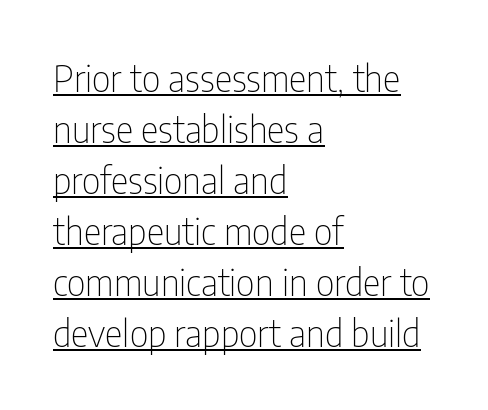
{"serif": "no", "italic": "no", "bold": "no", "weight": "thin", "width": "condensed", "stroke_contrast": "low", "x_height": "medium", "monospaced": "no", "underline": "yes", "align": "left", "line_spacing": "normal", "line_spacing_ratio": 1.38, "letter_spacing": "normal", "letter_spacing_em": 0.0, "glyph_px": 37}
